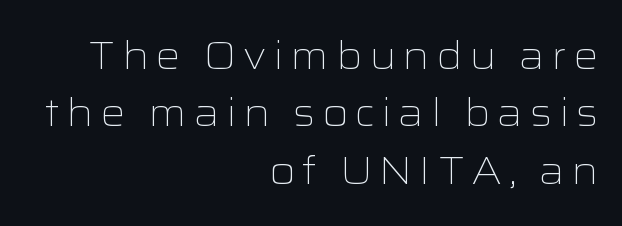
Note the varied advance widths — an 'i' is clearly narrower than an 'm'. A bare baseline throughout the passage. Short and long lines alike share a common ending point at right. The passage shown is typeset with a sans-serif family. Is the type heavy? It reads as light-to-regular instead.
